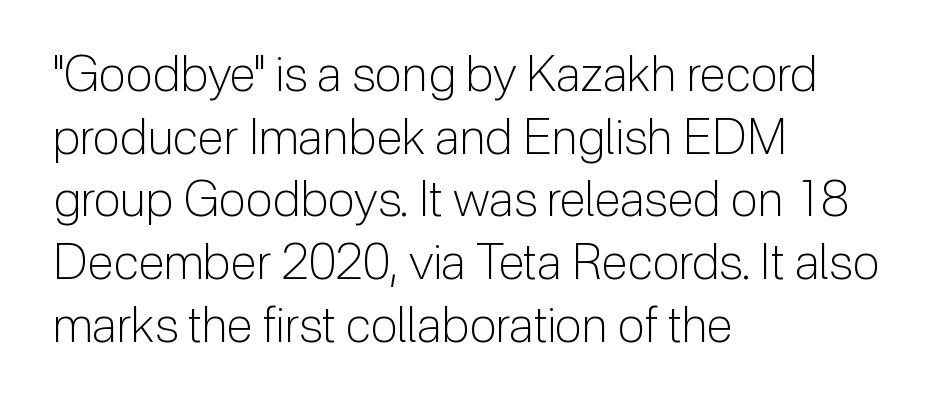
The image shows 49 px light sans-serif type, upright; set left-aligned, normal line spacing (1.28x), normal letter spacing, not underlined; low stroke contrast and a medium x-height.
